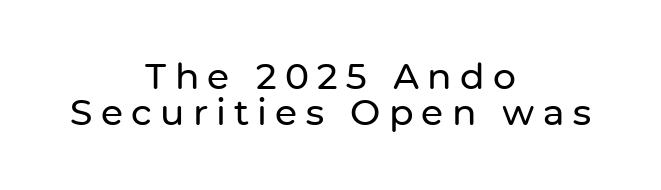
The image shows 36 px sans-serif type, upright; set centered, tight line spacing (1.01x), unusually wide letter spacing (+0.23 em), not underlined; low stroke contrast and a medium x-height.
